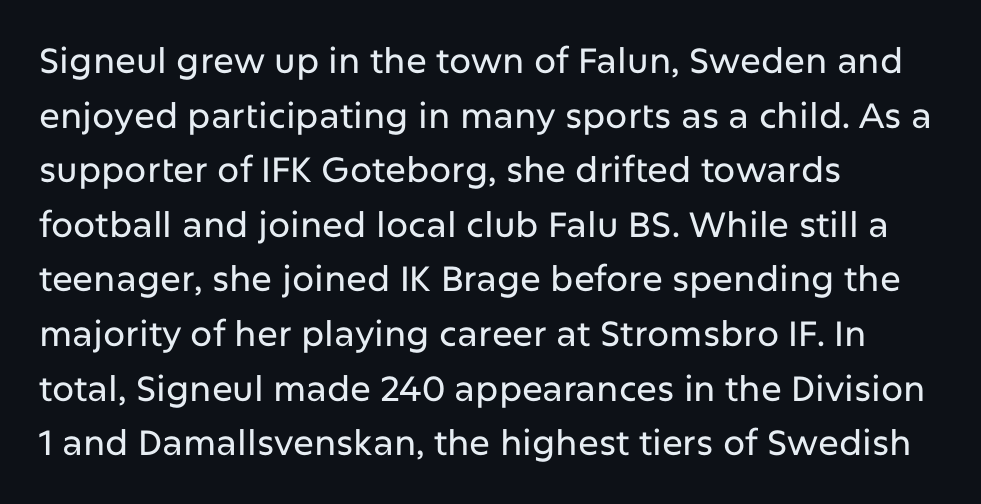
{"serif": "no", "italic": "no", "width": "normal", "stroke_contrast": "low", "x_height": "medium", "monospaced": "no", "underline": "no", "align": "left", "line_spacing": "normal", "line_spacing_ratio": 1.56, "letter_spacing": "normal", "letter_spacing_em": 0.0, "glyph_px": 35}
